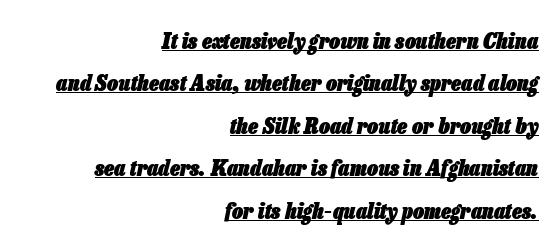
Q: Is the text bold? A: Yes.
Q: Is the text italic (slanted)? A: Yes, it leans right by about 13 degrees.
Q: Is the text underlined? A: Yes.
Q: How is the paragraph aligned? A: Right-aligned.
Q: Is the spacing between letters normal or unusually wide? A: Normal.
Q: Is the spacing between lines tight, normal or loose? A: Loose.
